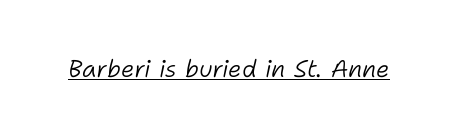
Q: Is the text bold? A: No.
Q: Is the text italic (slanted)? A: Yes, it leans right by about 11 degrees.
Q: Is the text underlined? A: Yes.
Q: Is the spacing between letters normal or unusually wide? A: Normal.
